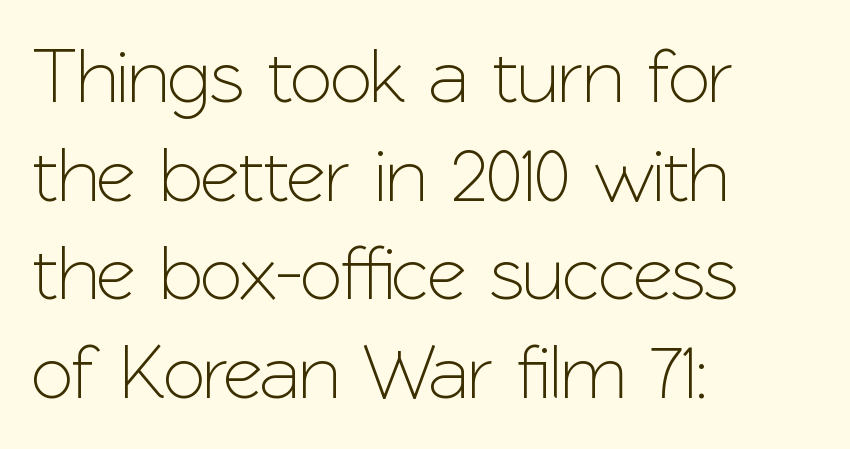
The image shows 77 px sans-serif type, upright; set left-aligned, normal line spacing (1.28x), normal letter spacing, not underlined; low stroke contrast and a medium x-height.
